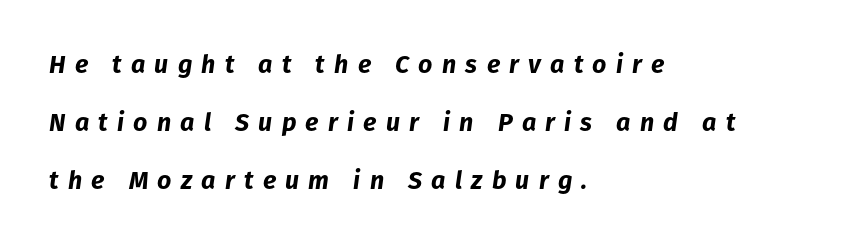
Which margin do the lines hug? The left one — the right edge is uneven. Underline: absent. Widely set lines give the paragraph a tall, airy silhouette. Typographic density is high because the face is bold. The line texture is sparse and dotted thanks to wide tracking.
